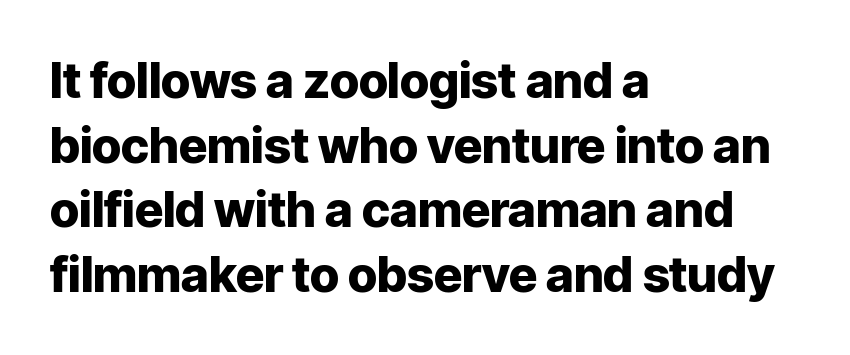
{"serif": "no", "italic": "no", "bold": "yes", "weight": "heavy", "width": "normal", "stroke_contrast": "low", "x_height": "medium", "monospaced": "no", "underline": "no", "align": "left", "line_spacing": "normal", "line_spacing_ratio": 1.32, "letter_spacing": "normal", "letter_spacing_em": 0.0, "glyph_px": 49}
